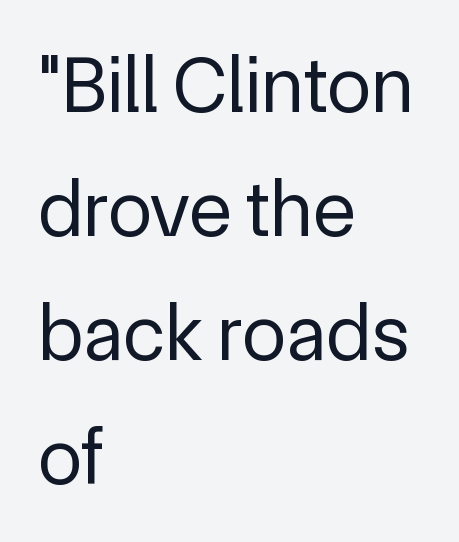
Q: Is the text bold? A: No.
Q: Is the text italic (slanted)? A: No, it is upright.
Q: Is the typeface a serif or a sans-serif typeface? A: Sans-serif.
Q: Is the text underlined? A: No.
Q: How is the paragraph aligned? A: Left-aligned.
Q: Is the spacing between letters normal or unusually wide? A: Normal.
Q: Is the spacing between lines tight, normal or loose? A: Normal.
Q: Width (condensed, normal, or wide)? A: Normal.
Q: x-height? A: Medium.
Q: Monospaced? A: No.
